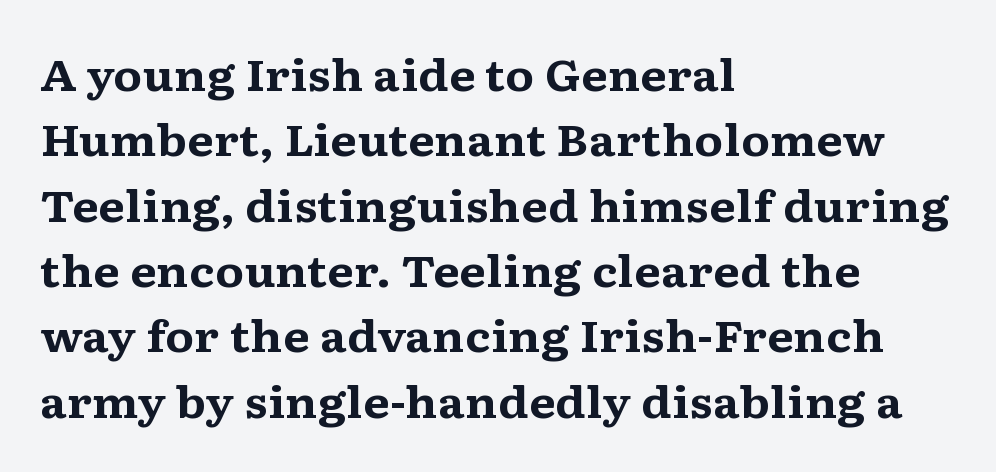
Q: Is the text bold? A: Yes.
Q: Is the text italic (slanted)? A: No, it is upright.
Q: Is the typeface a serif or a sans-serif typeface? A: Serif.
Q: Is the text underlined? A: No.
Q: How is the paragraph aligned? A: Left-aligned.
Q: Is the spacing between letters normal or unusually wide? A: Normal.
Q: Is the spacing between lines tight, normal or loose? A: Normal.
Q: Width (condensed, normal, or wide)? A: Wide.
Q: Stroke contrast? A: Medium.
Q: x-height? A: Medium.
Q: Monospaced? A: No.
